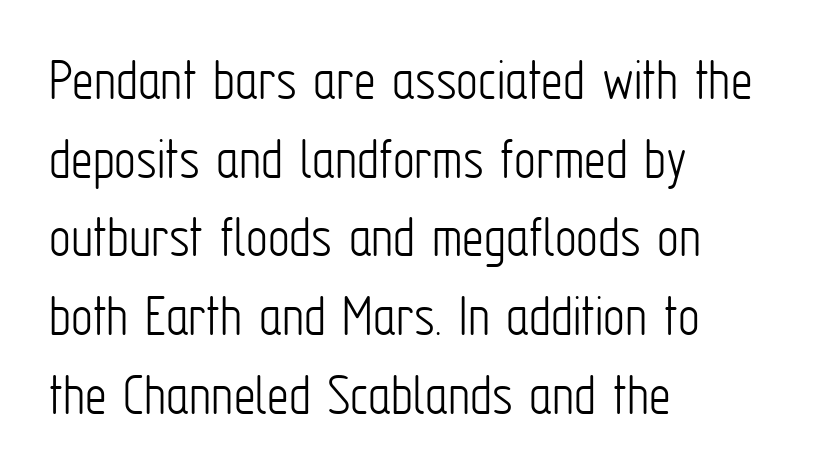
The image shows 61 px light, condensed sans-serif type, upright; set left-aligned, normal line spacing (1.29x), normal letter spacing, not underlined; low stroke contrast and a medium x-height.
